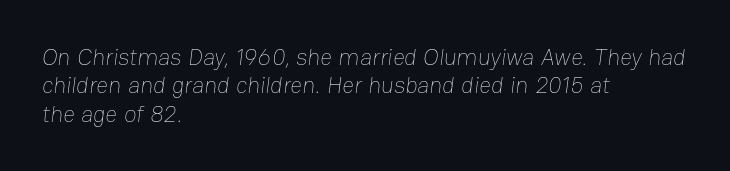
The image shows 23 px text type; set left-aligned, line spacing 1.23x, normal letter spacing, not underlined.
